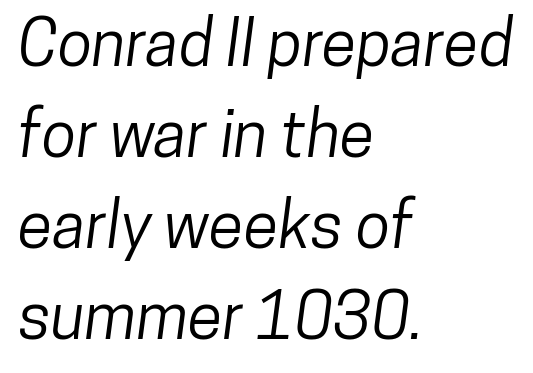
{"serif": "no", "width": "condensed", "stroke_contrast": "low", "x_height": "medium", "monospaced": "no", "underline": "no", "align": "left", "line_spacing": "normal", "line_spacing_ratio": 1.42, "letter_spacing": "normal", "letter_spacing_em": 0.0, "glyph_px": 64}
